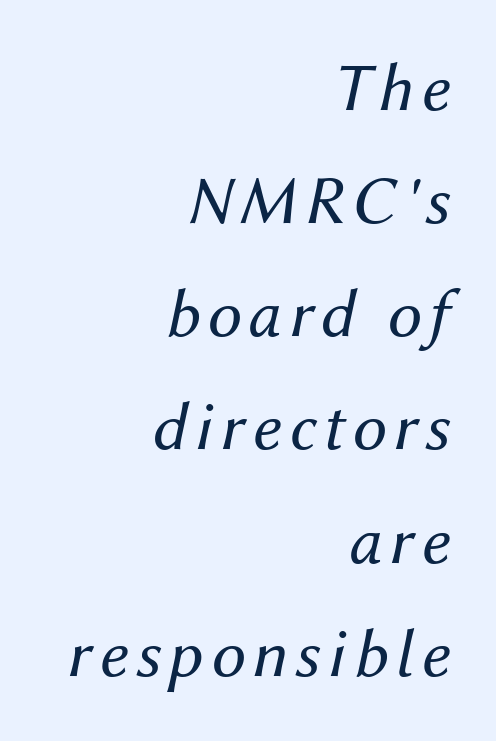
Compared with a flush-left layout, this one pins lines to the opposite, right side. The face used here has a pronounced slope to its letters. The weight tops out at a normal text grade. The passage shown is not underscored anywhere.
